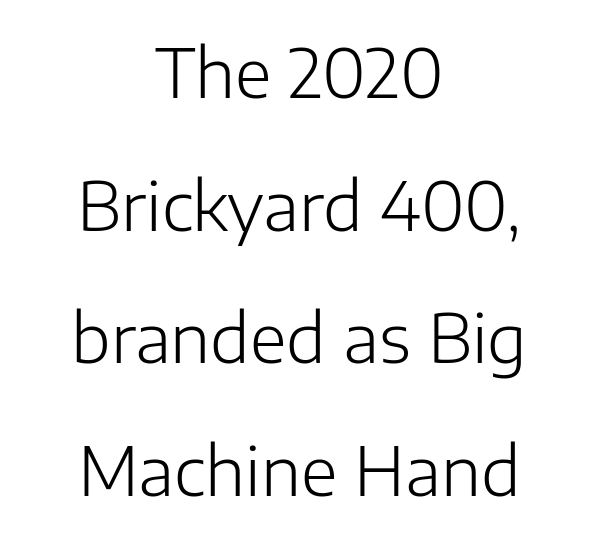
{"serif": "no", "italic": "no", "bold": "no", "weight": "light", "width": "normal", "stroke_contrast": "low", "x_height": "medium", "monospaced": "no", "underline": "no", "align": "center", "line_spacing": "loose", "line_spacing_ratio": 1.98, "letter_spacing": "normal", "letter_spacing_em": 0.0, "glyph_px": 67}
